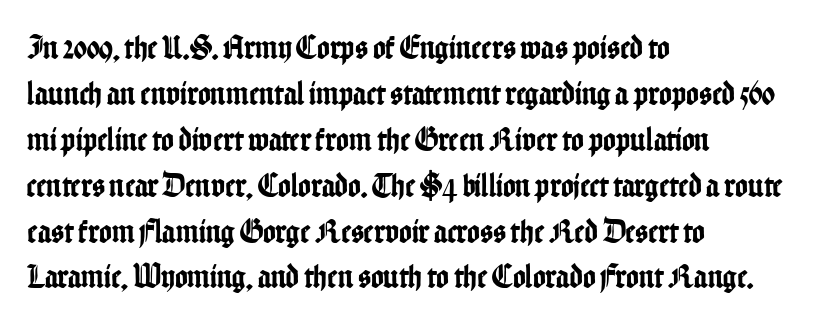
{"serif": "no", "italic": "no", "width": "condensed", "stroke_contrast": "low", "x_height": "medium", "monospaced": "no", "underline": "no", "align": "left", "line_spacing": "normal", "line_spacing_ratio": 1.35, "letter_spacing": "normal", "letter_spacing_em": 0.0, "glyph_px": 34}
